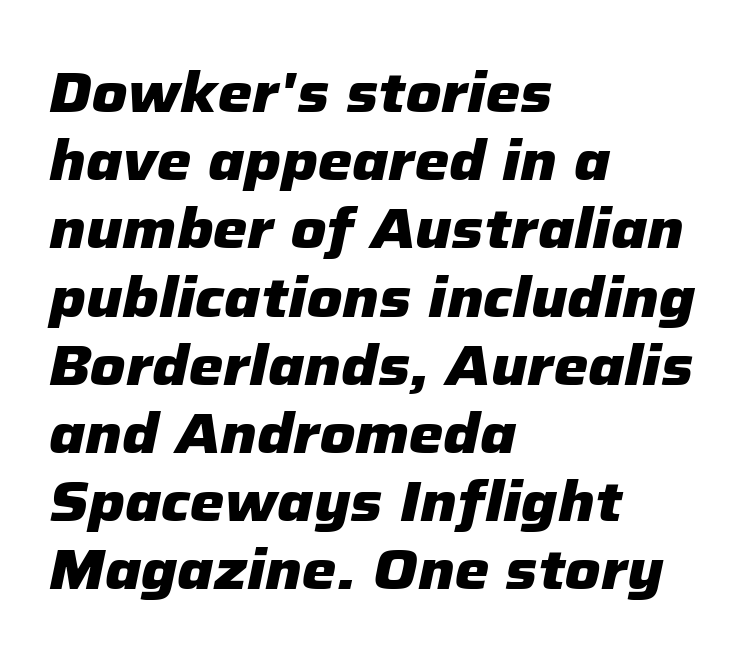
{"italic": "yes", "lean": "right", "slant_degrees": 12, "bold": "yes", "weight": "heavy", "width": "normal", "stroke_contrast": "low", "x_height": "medium", "monospaced": "no", "underline": "no", "align": "left", "line_spacing_ratio": 1.24, "letter_spacing": "normal", "letter_spacing_em": 0.0, "glyph_px": 55}
